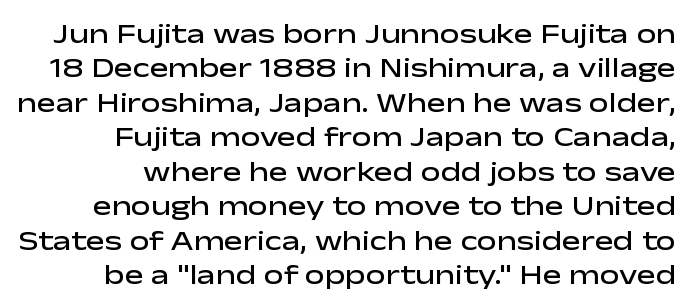
The image shows 28 px semibold, wide sans-serif type, upright; set line spacing 1.23x, normal letter spacing, not underlined; low stroke contrast and a medium x-height.
